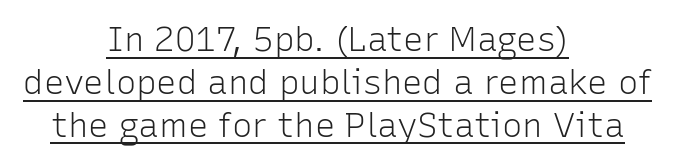
{"serif": "no", "italic": "no", "bold": "no", "weight": "light", "width": "normal", "stroke_contrast": "low", "x_height": "medium", "monospaced": "no", "underline": "yes", "align": "center", "line_spacing": "normal", "line_spacing_ratio": 1.26, "letter_spacing": "normal", "letter_spacing_em": 0.0, "glyph_px": 34}
